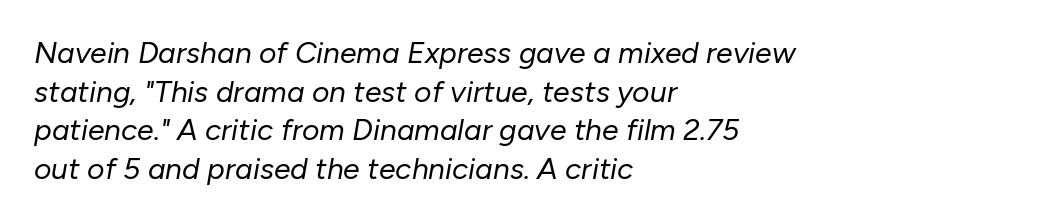
The image shows 30 px regular-weight type, italic (leaning right); set left-aligned, normal line spacing (1.29x), normal letter spacing, not underlined; low stroke contrast and a medium x-height.
